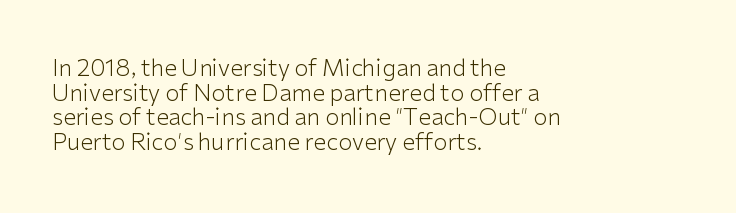
The image shows 23 px text type, upright; set left-aligned, tight line spacing (1.07x), normal letter spacing, not underlined.
